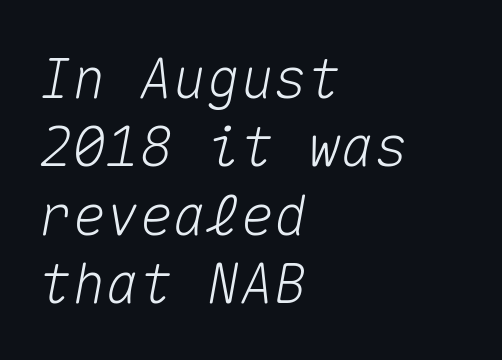
The image shows 56 px text type, italic (leaning right), monospaced; set left-aligned, line spacing 1.22x, normal letter spacing, not underlined; medium stroke contrast and a medium x-height.
